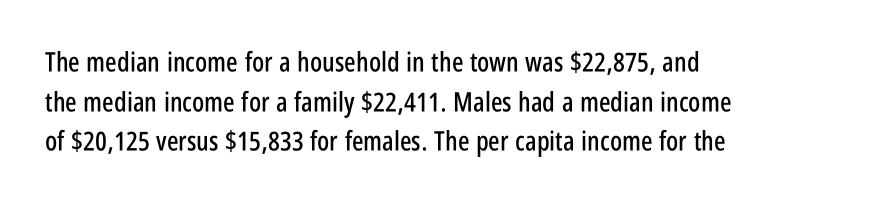
Q: Is the text italic (slanted)? A: No, it is upright.
Q: Is the text underlined? A: No.
Q: How is the paragraph aligned? A: Left-aligned.
Q: Is the spacing between letters normal or unusually wide? A: Normal.
Q: Is the spacing between lines tight, normal or loose? A: Normal.
